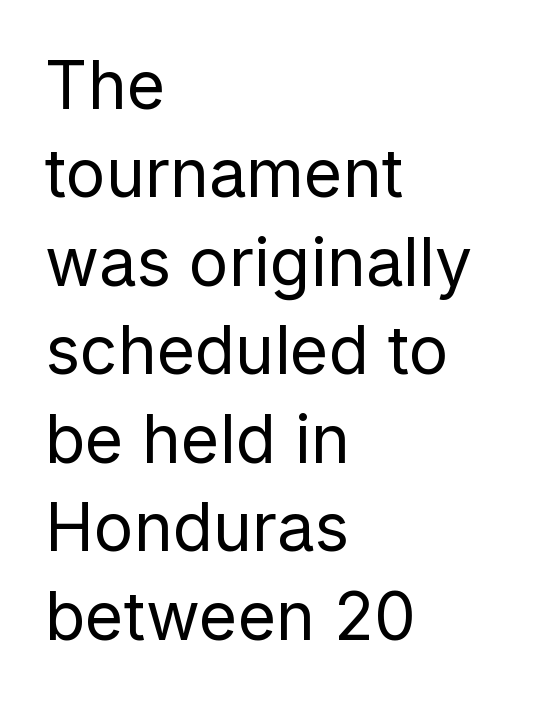
The paragraph shown leans on its left margin. Anything drawn beneath the words? Only blank space. Do the letters lean? They stand straight. Bold? No — there's no thickening of the strokes. Leading: standard.
